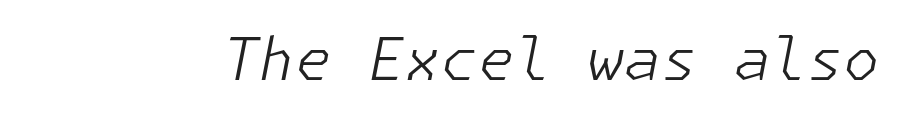
The font's italic variant was chosen for this text. Underlining? Definitely not there. This reads as an unemphasized weight, regular at the heaviest. The letterforms sit shoulder to shoulder at normal distance.
